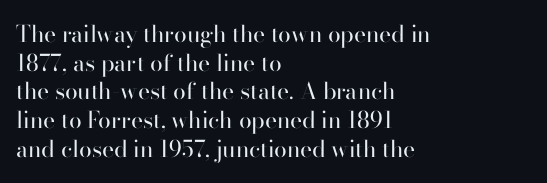
The lines sit at an ordinary, default distance from one another. The text block is weighted toward the left margin, trailing off unevenly rightward. Tracking value appears to be zero — textbook default spacing. Has an underline been added? It has not. Stroke mass is kept to a normal reading level or below.
